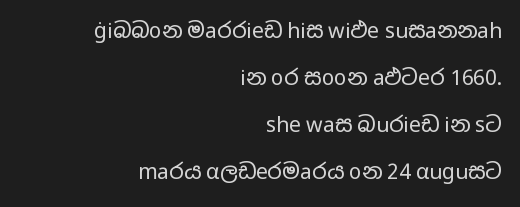
{"italic": "no", "bold": "no", "underline": "no", "align": "right", "line_spacing": "loose", "line_spacing_ratio": 2.24, "letter_spacing": "normal", "letter_spacing_em": 0.0, "glyph_px": 21}
